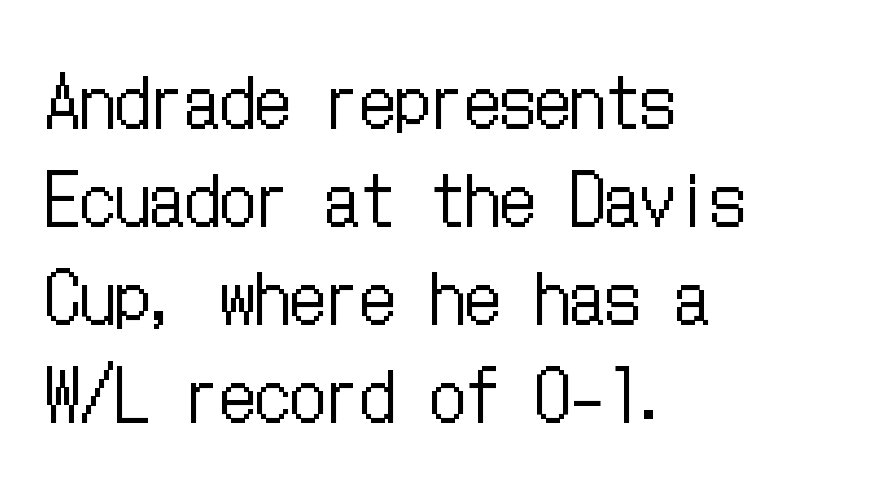
Q: Is the text bold? A: No.
Q: Is the text italic (slanted)? A: No, it is upright.
Q: Is the text underlined? A: No.
Q: How is the paragraph aligned? A: Left-aligned.
Q: Is the spacing between letters normal or unusually wide? A: Normal.
Q: Is the spacing between lines tight, normal or loose? A: Normal.
Q: Width (condensed, normal, or wide)? A: Condensed.
Q: Stroke contrast? A: Low.
Q: x-height? A: Medium.
